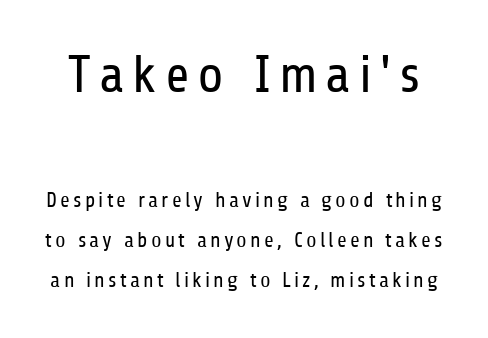
Each letter keeps its own natural width here, so spacing adapts to shape. The more generous point size was reserved for the upper chunk. The block of text is sparse from top to bottom, with ample space between rows. Designer's note — italics off, roman on.
